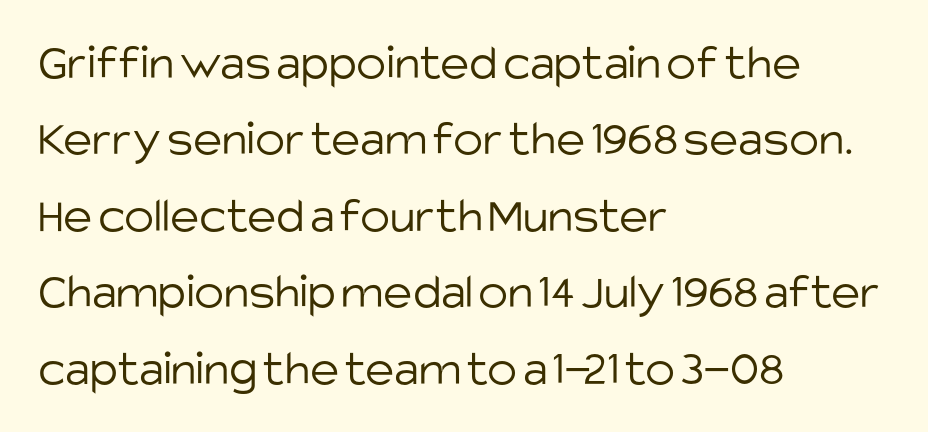
Q: Is the text bold? A: No.
Q: Is the text italic (slanted)? A: No, it is upright.
Q: Is the typeface a serif or a sans-serif typeface? A: Sans-serif.
Q: Is the text underlined? A: No.
Q: How is the paragraph aligned? A: Left-aligned.
Q: Is the spacing between letters normal or unusually wide? A: Normal.
Q: Is the spacing between lines tight, normal or loose? A: Normal.
Q: Width (condensed, normal, or wide)? A: Normal.
Q: Stroke contrast? A: Low.
Q: x-height? A: Large.
Q: Monospaced? A: No.
